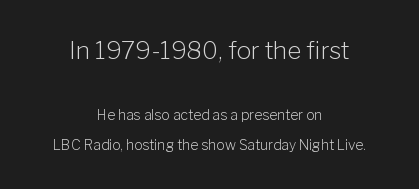
Any mark beneath the type? The region is blank. Does the bottom block carry the larger type? No, the top block does. Notice the wide empty band between every row — that's loose leading. Posture: upright roman.
